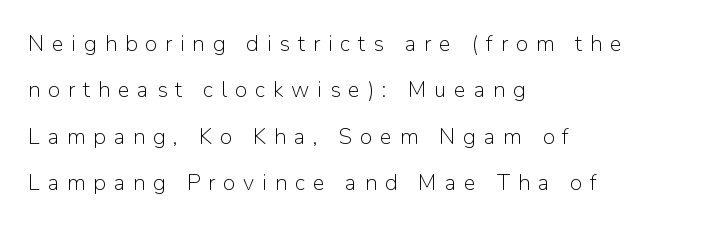
The image shows 22 px text type, upright; set left-aligned, loose line spacing (2.11x), unusually wide letter spacing (+0.36 em), not underlined.
